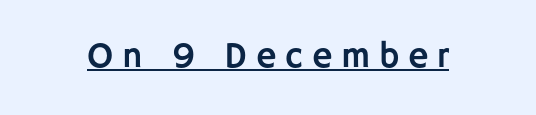
Q: Is the text italic (slanted)? A: No, it is upright.
Q: Is the typeface a serif or a sans-serif typeface? A: Sans-serif.
Q: Is the text underlined? A: Yes.
Q: Is the spacing between letters normal or unusually wide? A: Unusually wide.
Q: Width (condensed, normal, or wide)? A: Normal.
Q: Stroke contrast? A: Low.
Q: x-height? A: Large.
Q: Monospaced? A: No.
